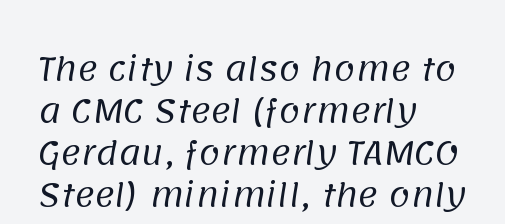
Q: Is the text bold? A: No.
Q: Is the typeface a serif or a sans-serif typeface? A: Sans-serif.
Q: Is the text underlined? A: No.
Q: How is the paragraph aligned? A: Left-aligned.
Q: Is the spacing between letters normal or unusually wide? A: Normal.
Q: Is the spacing between lines tight, normal or loose? A: Normal.
Q: Width (condensed, normal, or wide)? A: Normal.
Q: Stroke contrast? A: Low.
Q: x-height? A: Large.
Q: Monospaced? A: No.
